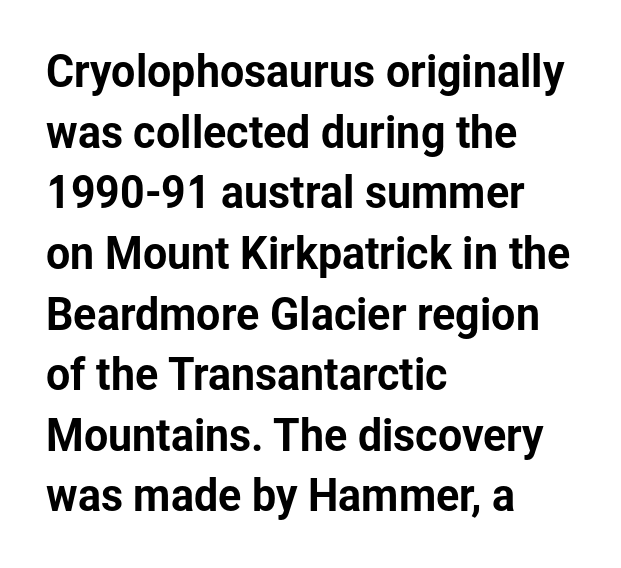
Q: Is the text italic (slanted)? A: No, it is upright.
Q: Is the typeface a serif or a sans-serif typeface? A: Sans-serif.
Q: Is the text underlined? A: No.
Q: How is the paragraph aligned? A: Left-aligned.
Q: Is the spacing between letters normal or unusually wide? A: Normal.
Q: Is the spacing between lines tight, normal or loose? A: Normal.
Q: Width (condensed, normal, or wide)? A: Normal.
Q: Stroke contrast? A: Low.
Q: x-height? A: Medium.
Q: Monospaced? A: No.
